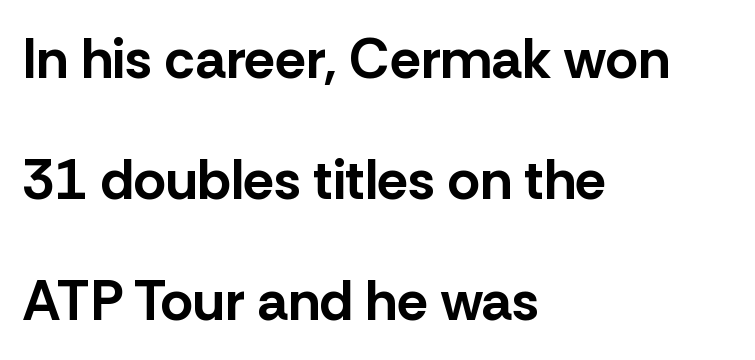
The typesetting leans heavy: a genuine bold. Nope, not italic — everything's standing straight. Quick note: interline space is abundant. Line starts are locked; line ends wander. Letterform terminals end flat and unadorned throughout the passage.
